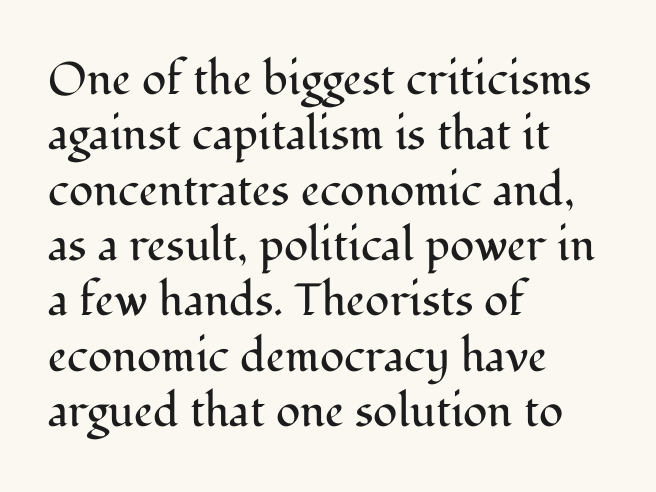
The type is set solid horizontally, with unmodified tracking. Serif or sans? Serif — the stroke terminals have little feet. The zone under the glyphs is completely vacant. Think of a printed novel: that variable character pitch is what you see here.
